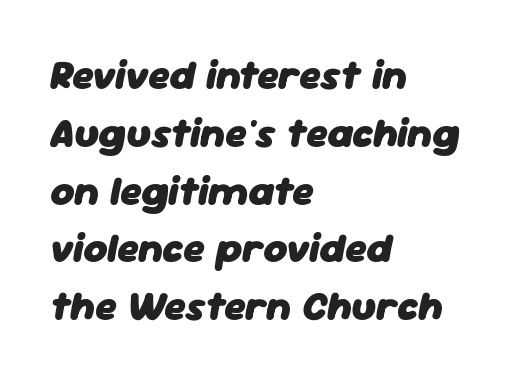
Q: Is the text bold? A: Yes.
Q: Is the text italic (slanted)? A: Yes, it leans right by about 11 degrees.
Q: Is the text underlined? A: No.
Q: How is the paragraph aligned? A: Left-aligned.
Q: Is the spacing between letters normal or unusually wide? A: Normal.
Q: Is the spacing between lines tight, normal or loose? A: Normal.
Q: Width (condensed, normal, or wide)? A: Normal.
Q: Stroke contrast? A: Low.
Q: x-height? A: Medium.
Q: Monospaced? A: No.
